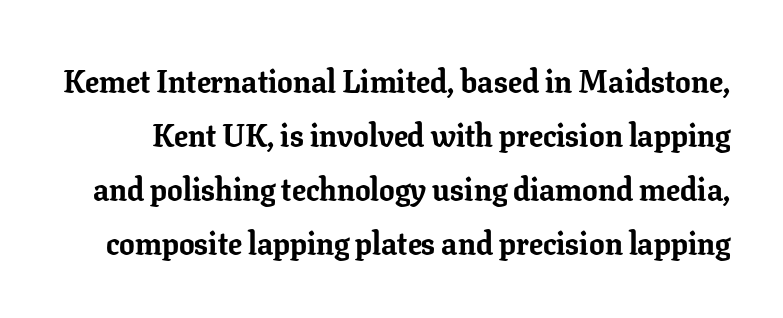
The image shows 31 px bold serif type, upright; set line spacing 1.74x, normal letter spacing, not underlined; low stroke contrast and a medium x-height.
